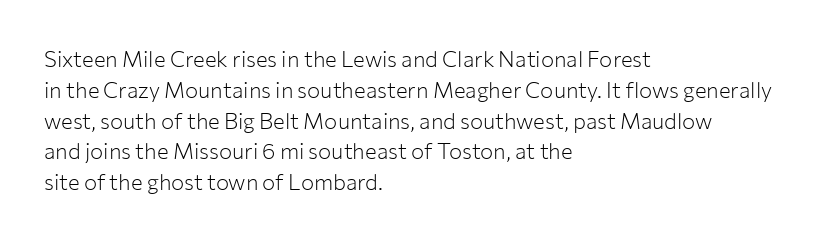
{"italic": "no", "bold": "no", "underline": "no", "align": "left", "line_spacing": "normal", "line_spacing_ratio": 1.4, "letter_spacing": "normal", "letter_spacing_em": 0.0, "glyph_px": 22}
